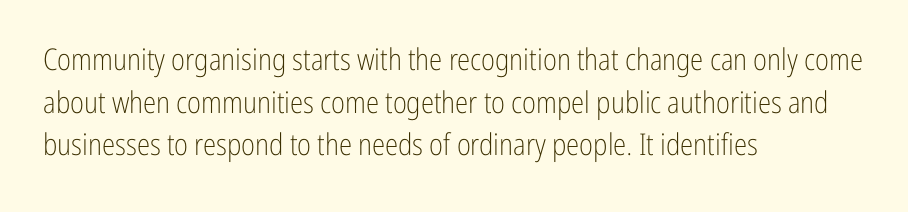
The image shows 30 px light, condensed sans-serif type, upright; set left-aligned, normal line spacing (1.42x), normal letter spacing, not underlined; low stroke contrast and a medium x-height.
